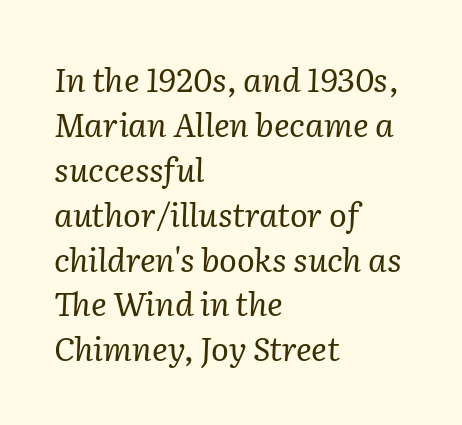
Default kerning and tracking; the words read as compact shapes. I'd call this a serif setting — the letters wear small feet. Students, observe: this is what conventionally led text looks like. Posture: slanted. This rendering features lettering with no underline. On a weight scale, this lands at 450 or below.
